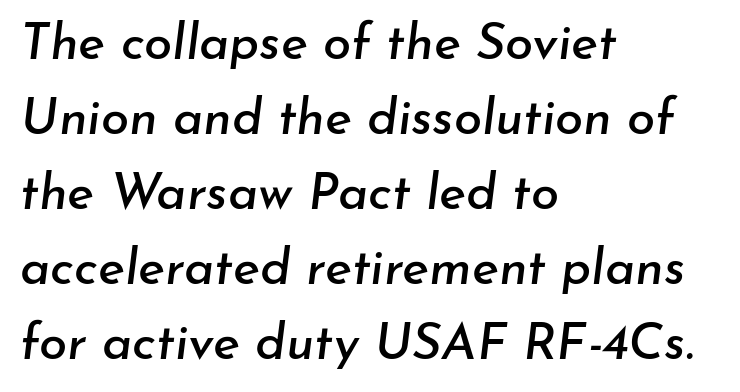
The image shows 51 px text type, italic (leaning right); set left-aligned, normal line spacing (1.47x), normal letter spacing, not underlined; low stroke contrast and a small x-height.
